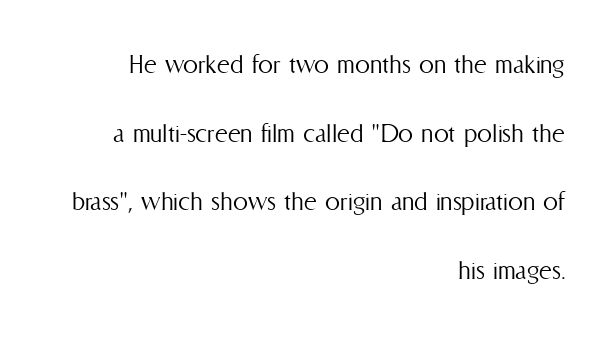
Q: Is the text bold? A: No.
Q: Is the text italic (slanted)? A: No, it is upright.
Q: Is the text underlined? A: No.
Q: How is the paragraph aligned? A: Right-aligned.
Q: Is the spacing between letters normal or unusually wide? A: Normal.
Q: Is the spacing between lines tight, normal or loose? A: Loose.
Q: Width (condensed, normal, or wide)? A: Condensed.
Q: Stroke contrast? A: Medium.
Q: x-height? A: Medium.
Q: Monospaced? A: No.
